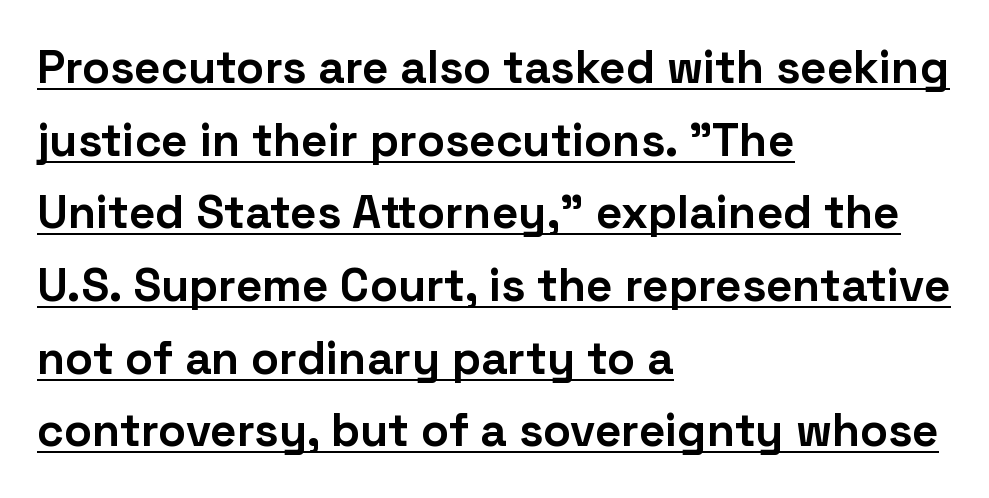
The image shows 46 px bold sans-serif type, upright; set left-aligned, normal line spacing (1.58x), normal letter spacing, underlined; low stroke contrast and a medium x-height.
